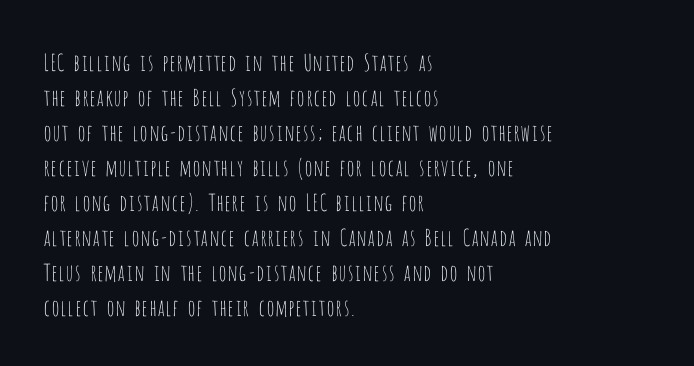
{"italic": "no", "bold": "no", "underline": "no", "align": "left", "line_spacing": "normal", "line_spacing_ratio": 1.52, "letter_spacing": "normal", "letter_spacing_em": 0.0, "glyph_px": 23}
